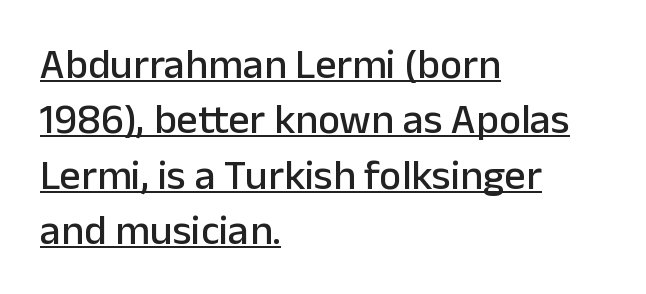
{"serif": "no", "italic": "no", "width": "normal", "stroke_contrast": "low", "x_height": "medium", "monospaced": "no", "underline": "yes", "align": "left", "line_spacing": "normal", "line_spacing_ratio": 1.32, "letter_spacing": "normal", "letter_spacing_em": 0.0, "glyph_px": 42}
